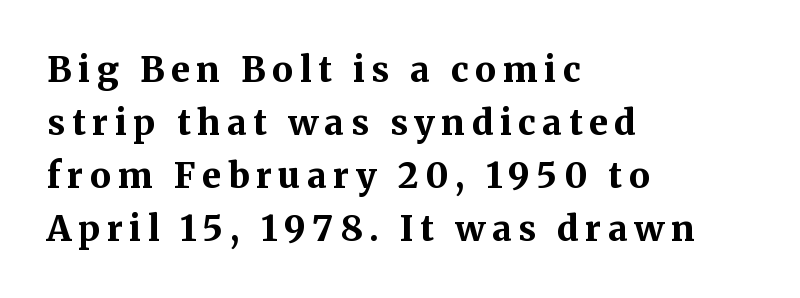
The image shows 35 px bold serif type, upright; set left-aligned, normal line spacing (1.51x), not underlined; medium stroke contrast and a medium x-height.
